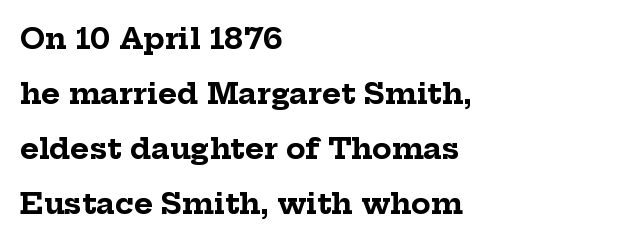
The image shows 29 px bold serif type, upright; set left-aligned, loose line spacing (1.9x), normal letter spacing, not underlined; low stroke contrast and a medium x-height.
